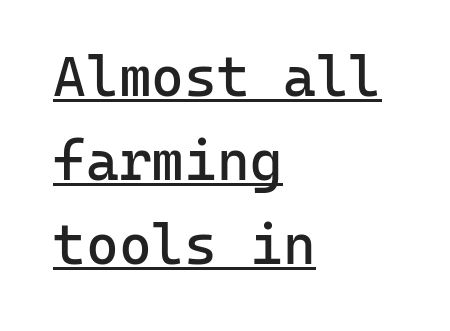
Q: Is the text bold? A: No.
Q: Is the text italic (slanted)? A: No, it is upright.
Q: Is the typeface a serif or a sans-serif typeface? A: Sans-serif.
Q: Is the text underlined? A: Yes.
Q: How is the paragraph aligned? A: Left-aligned.
Q: Is the spacing between letters normal or unusually wide? A: Normal.
Q: Is the spacing between lines tight, normal or loose? A: Normal.
Q: Width (condensed, normal, or wide)? A: Normal.
Q: Stroke contrast? A: Low.
Q: x-height? A: Medium.
Q: Monospaced? A: Yes.
